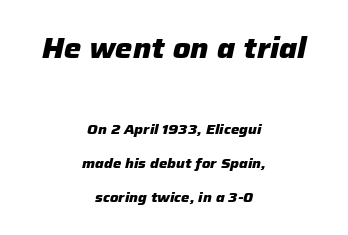
Q: Is the text bold? A: Yes.
Q: Is the text italic (slanted)? A: Yes, it leans right by about 12 degrees.
Q: Is the text underlined? A: No.
Q: How is the paragraph aligned? A: Centered.
Q: Is the spacing between letters normal or unusually wide? A: Normal.
Q: Is the spacing between lines tight, normal or loose? A: Loose.
Q: Which block of text is set in a larger size, the first (top) or the second (bottom)? A: The first (top) one.
Q: Width (condensed, normal, or wide)? A: Normal.
Q: Stroke contrast? A: Low.
Q: x-height? A: Medium.
Q: Monospaced? A: No.
